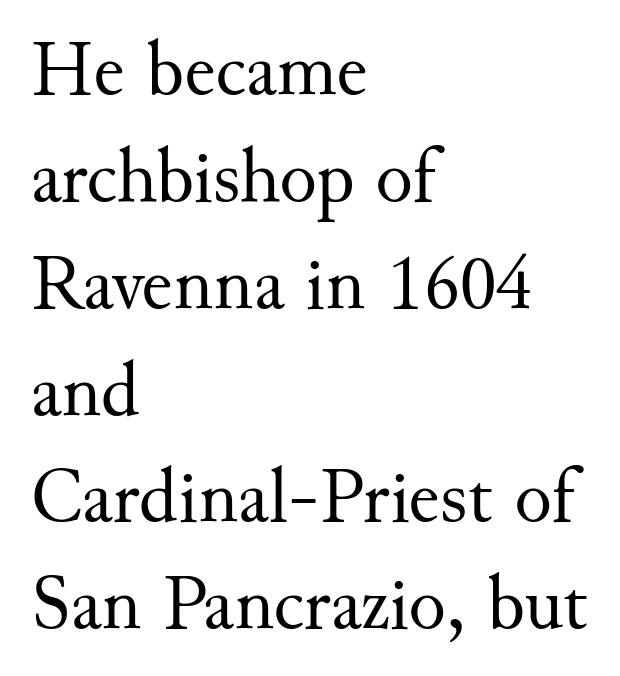
Heaviness? Minimal to ordinary, like unemphasized prose. The passage shown is not underscored anywhere. Do the characters align in a grid? No, the font is proportional. Reading down the block, your eye returns to a fixed left position each line.
